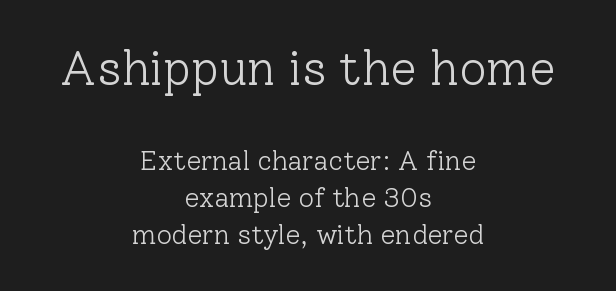
{"serif": "yes", "italic": "no", "bold": "no", "weight": "light", "width": "normal", "stroke_contrast": "low", "x_height": "medium", "monospaced": "no", "underline": "no", "align": "center", "line_spacing": "normal", "line_spacing_ratio": 1.38, "letter_spacing": "normal", "letter_spacing_em": 0.0, "larger_block": "first", "size_ratio": 1.78, "glyph_px": 48}
